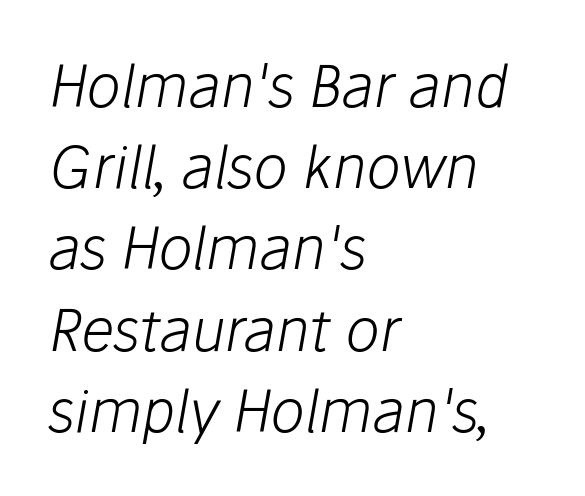
Q: Is the text bold? A: No.
Q: Is the text italic (slanted)? A: Yes, it leans right by about 10 degrees.
Q: Is the text underlined? A: No.
Q: How is the paragraph aligned? A: Left-aligned.
Q: Is the spacing between letters normal or unusually wide? A: Normal.
Q: Is the spacing between lines tight, normal or loose? A: Normal.
Q: Width (condensed, normal, or wide)? A: Normal.
Q: Stroke contrast? A: Low.
Q: x-height? A: Medium.
Q: Monospaced? A: No.
